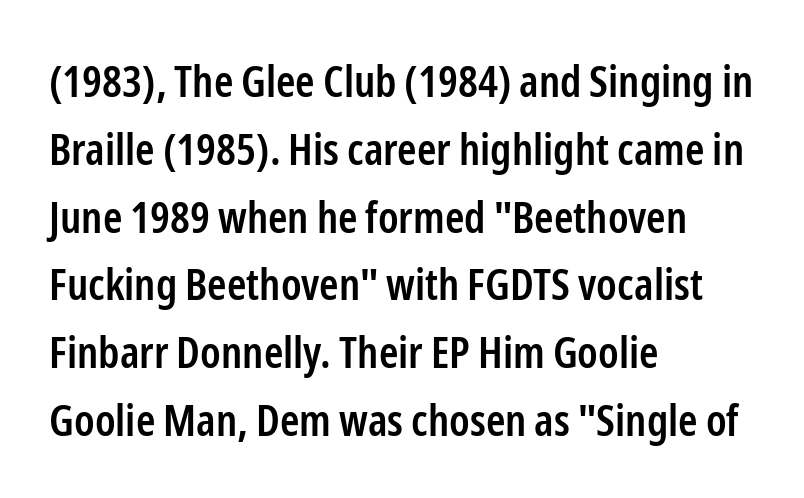
{"serif": "no", "italic": "no", "bold": "semi", "weight": "semibold", "width": "condensed", "stroke_contrast": "low", "x_height": "medium", "monospaced": "no", "underline": "no", "align": "left", "line_spacing": "normal", "line_spacing_ratio": 1.54, "letter_spacing": "normal", "letter_spacing_em": 0.0, "glyph_px": 44}
